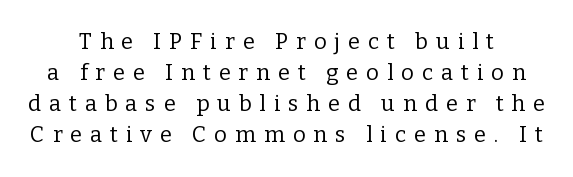
Letters have the restrained weight of plain body copy at most. Upright lettering throughout. These lines sit exactly where default settings would place them. Underline: absent. What stands out about the letter spacing? Its width — letters are far apart.
